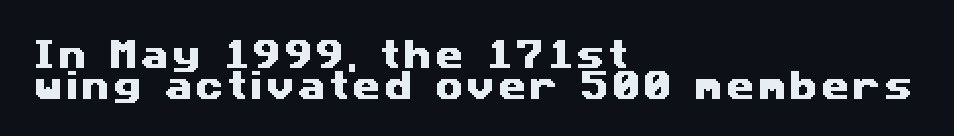
The setting favours the left margin, as ordinary paragraphs usually do. Each new line begins almost immediately beneath the previous one. The zone under the glyphs is completely vacant. Think of a printed novel: that variable character pitch is what you see here. A typesetter would label this face a sans.
